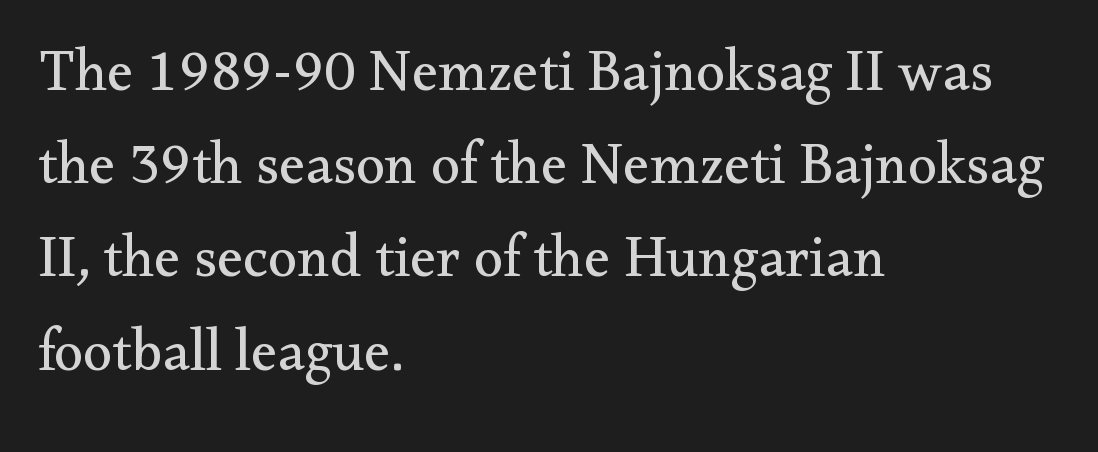
Honestly, the row spacing looks completely unremarkable. There is no visible air inserted between adjacent glyphs. Looks like regular typesetting: each glyph gets only the width it needs. Line beginnings align vertically; line endings do not.
